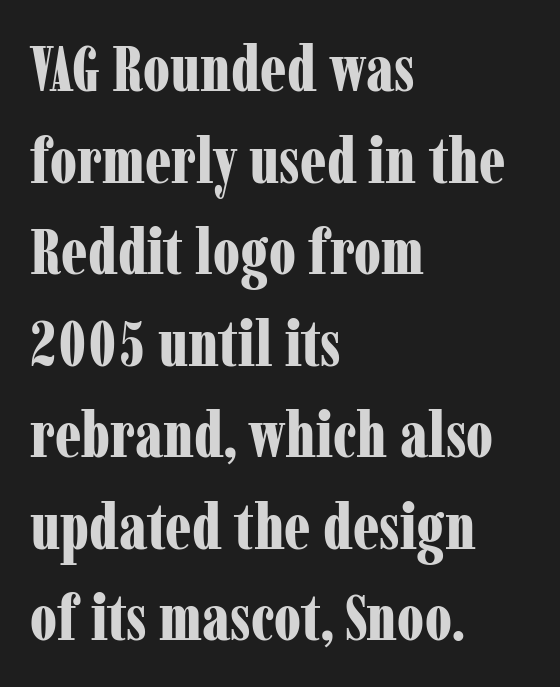
Designer's note — italics off, roman on. The typeface chosen for these lines features serifs. Summary of weight: heavy, a full bold. Clear beneath every line of the passage. The letters advance in unequal steps, a hallmark of proportional type.
